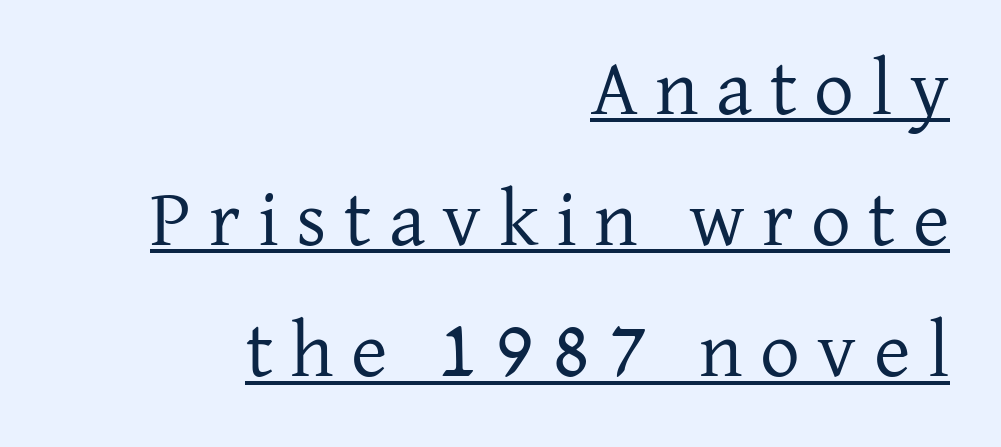
{"serif": "yes", "italic": "no", "bold": "no", "weight": "regular", "width": "normal", "stroke_contrast": "low", "x_height": "medium", "monospaced": "no", "underline": "yes", "align": "right", "line_spacing": "normal", "line_spacing_ratio": 1.66, "letter_spacing": "wide", "letter_spacing_em": 0.22, "glyph_px": 79}
